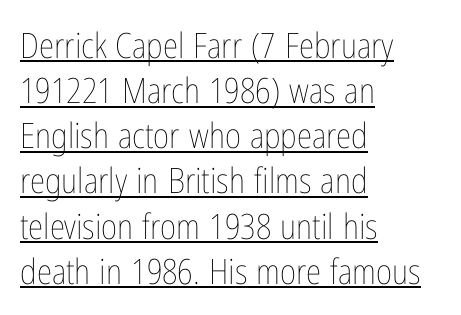
Left-aligned paragraph, ragged on the right. Every stem runs plumb, perpendicular to the baseline. You could not count columns in this text — the font is proportionally spaced. Descenders here cross a horizontal rule under the line. Caption: face not bold, strokes unweighted.
